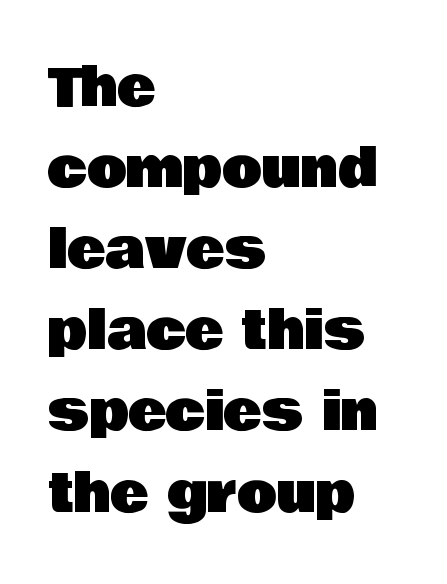
Anything drawn beneath the words? Only blank space. Successive baselines arrive at the customary interval. Each line starts at the same left margin while the right side varies. Regarding serifs, this sample does without them.
